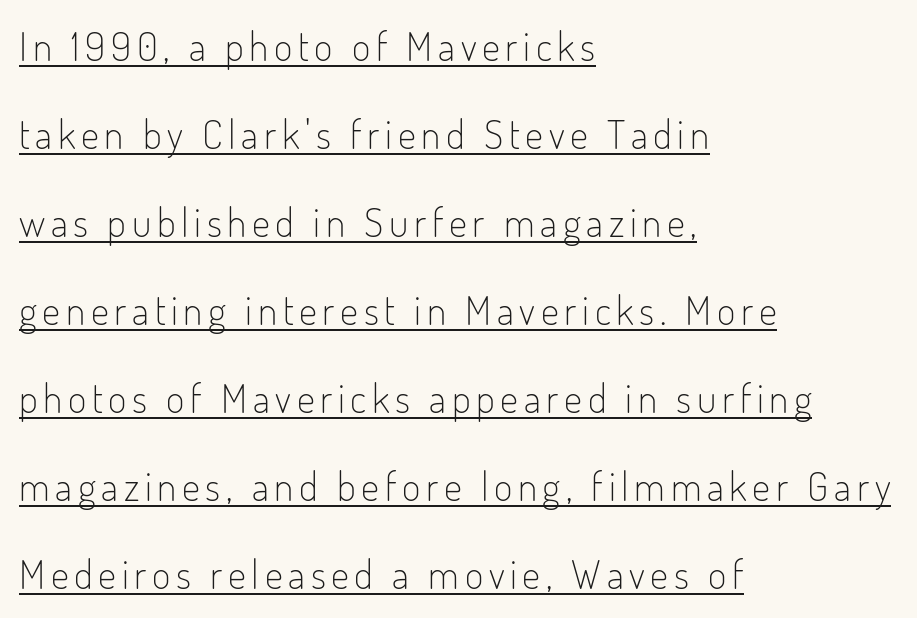
Q: Is the text bold? A: No.
Q: Is the text italic (slanted)? A: No, it is upright.
Q: Is the typeface a serif or a sans-serif typeface? A: Sans-serif.
Q: Is the text underlined? A: Yes.
Q: How is the paragraph aligned? A: Left-aligned.
Q: Is the spacing between lines tight, normal or loose? A: Loose.
Q: Width (condensed, normal, or wide)? A: Condensed.
Q: Stroke contrast? A: Low.
Q: x-height? A: Small.
Q: Monospaced? A: No.
